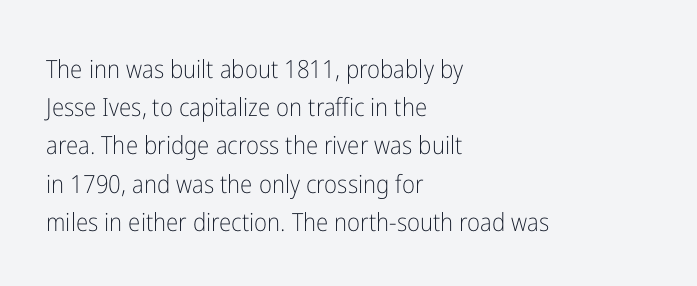
{"italic": "no", "bold": "no", "underline": "no", "align": "left", "line_spacing": "normal", "line_spacing_ratio": 1.53, "letter_spacing": "normal", "letter_spacing_em": 0.0, "glyph_px": 25}
